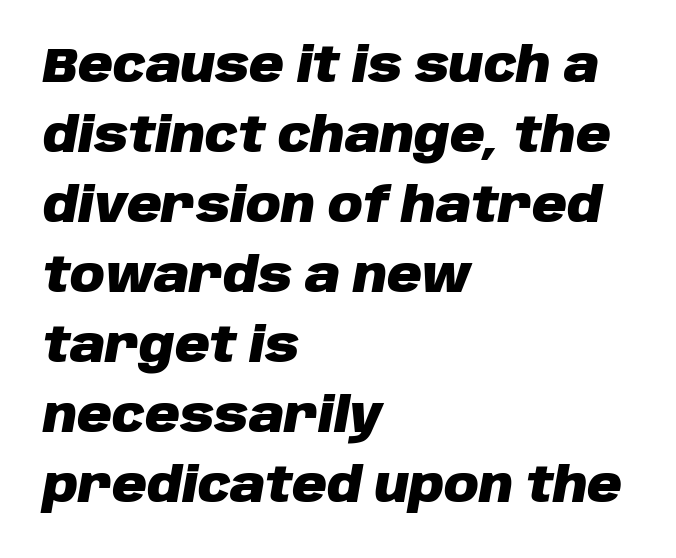
{"italic": "yes", "lean": "right", "slant_degrees": 10, "bold": "yes", "weight": "heavy", "width": "normal", "stroke_contrast": "low", "x_height": "large", "monospaced": "no", "underline": "no", "align": "left", "line_spacing": "normal", "line_spacing_ratio": 1.46, "letter_spacing": "normal", "letter_spacing_em": 0.0, "glyph_px": 48}
